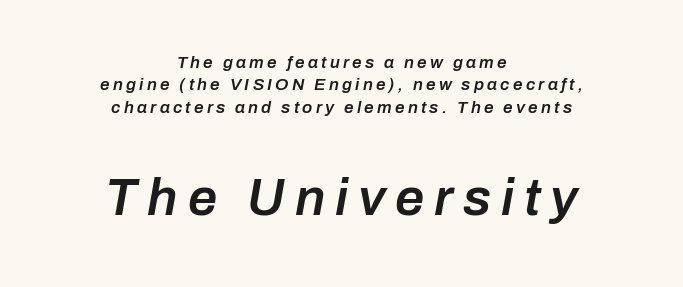
Think of a printed novel: that variable character pitch is what you see here. The rendering positions every line midway between the sides. The vertical gap from one line to the next is medium. If you squint, the bottom block still reads clearly — it's the larger of the two. A semibold gives these letters moderate extra thickness, short of bold. Descender tails drop into unmarked territory.
